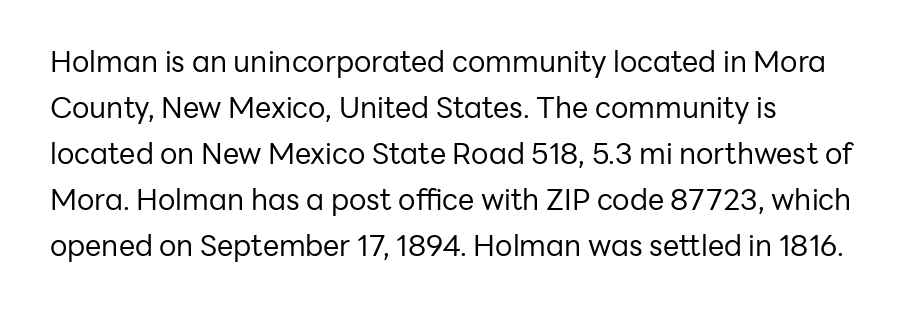
The image shows 29 px regular-weight sans-serif type, upright; set left-aligned, normal line spacing (1.59x), normal letter spacing, not underlined; low stroke contrast and a medium x-height.
